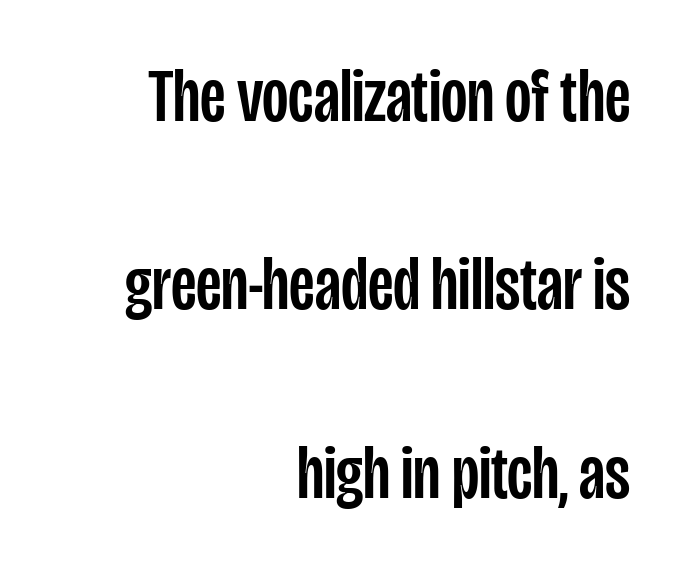
Note the varied advance widths — an 'i' is clearly narrower than an 'm'. Inter-character spacing is left at the font's built-in metrics. The passage shown is typeset with a sans-serif family. In terms of leading, this rendering errs on the spacious side. Do the letters lean? They stand straight.
